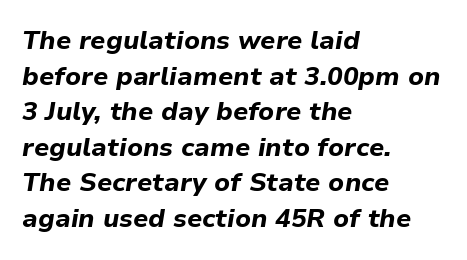
The text block is weighted toward the left margin, trailing off unevenly rightward. Style check: oblique. Leading matches the norm, producing a regular column. Has an underline been added? It has not. Heft: maximum for text — a bold. No extra tracking has been applied to these lines.
